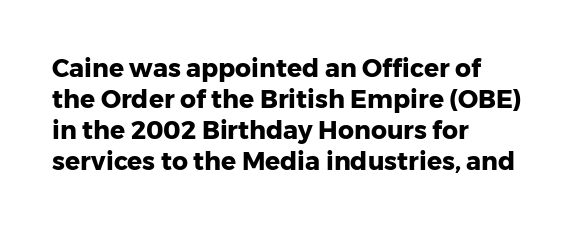
{"italic": "no", "bold": "yes", "underline": "no", "align": "left", "line_spacing_ratio": 1.24, "letter_spacing": "normal", "letter_spacing_em": 0.0, "glyph_px": 25}
